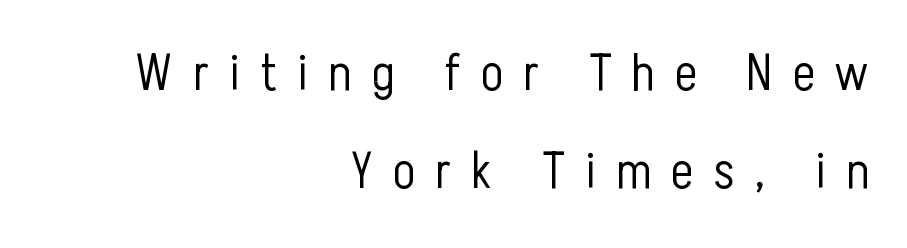
The foot of each line stays bare and open. The face used here is rendered with a markedly widened letterfit. Ascenders rise straight up at ninety degrees. Compared with a flush-left layout, this one pins lines to the opposite, right side.
